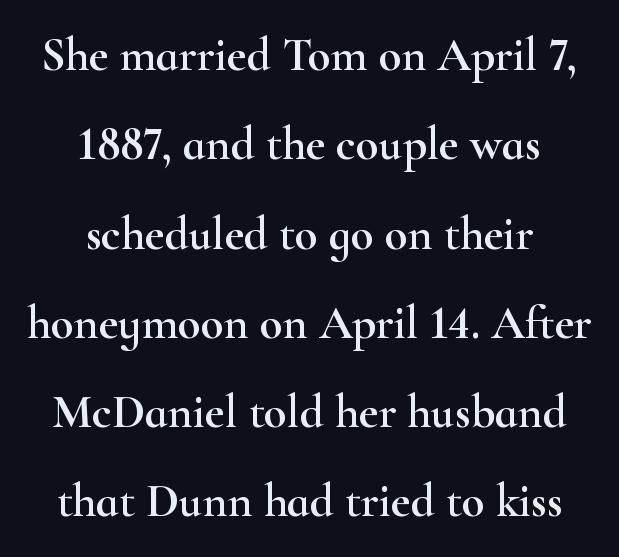
The image shows 47 px wide serif type, upright; set centered, loose line spacing (1.9x), normal letter spacing, not underlined; high stroke contrast and a small x-height.
